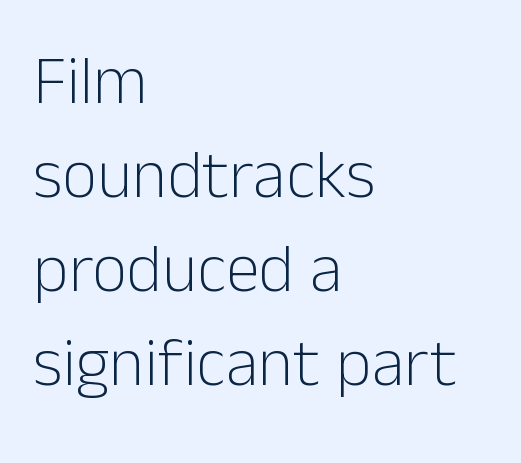
Q: Is the text bold? A: No.
Q: Is the text italic (slanted)? A: No, it is upright.
Q: Is the typeface a serif or a sans-serif typeface? A: Sans-serif.
Q: Is the text underlined? A: No.
Q: How is the paragraph aligned? A: Left-aligned.
Q: Is the spacing between letters normal or unusually wide? A: Normal.
Q: Is the spacing between lines tight, normal or loose? A: Normal.
Q: Width (condensed, normal, or wide)? A: Normal.
Q: Stroke contrast? A: Low.
Q: x-height? A: Medium.
Q: Monospaced? A: No.
